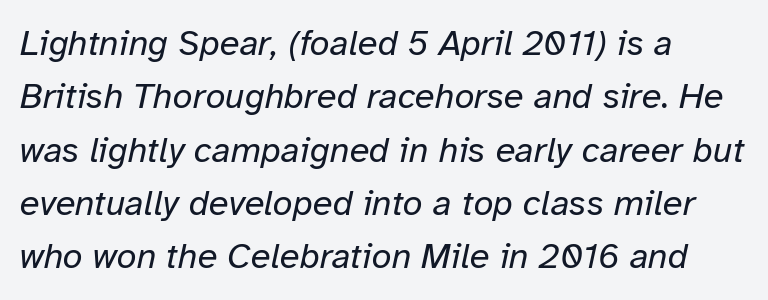
{"italic": "yes", "lean": "right", "slant_degrees": 12, "bold": "no", "weight": "regular", "width": "normal", "stroke_contrast": "low", "x_height": "medium", "monospaced": "no", "underline": "no", "align": "left", "line_spacing": "normal", "line_spacing_ratio": 1.48, "letter_spacing": "normal", "letter_spacing_em": 0.0, "glyph_px": 36}
